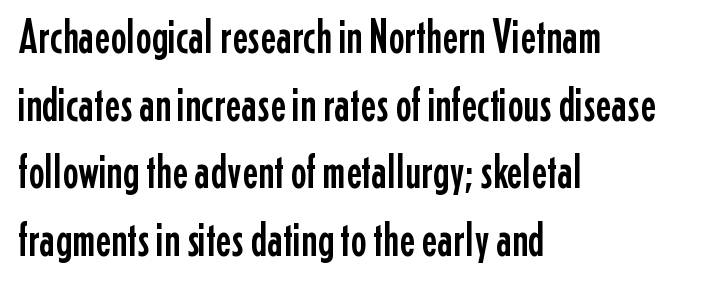
{"serif": "no", "italic": "no", "width": "condensed", "stroke_contrast": "low", "x_height": "medium", "monospaced": "no", "underline": "no", "align": "left", "line_spacing": "normal", "line_spacing_ratio": 1.41, "letter_spacing": "normal", "letter_spacing_em": 0.0, "glyph_px": 48}
